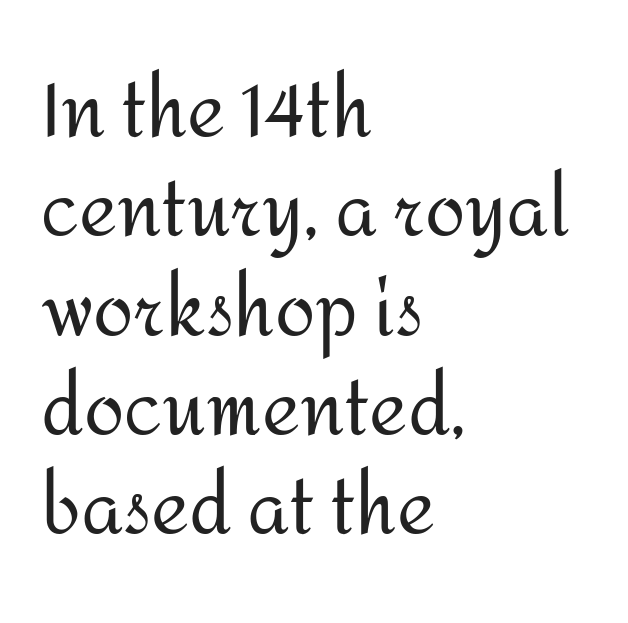
{"serif": "no", "italic": "no", "bold": "no", "weight": "regular", "width": "normal", "stroke_contrast": "medium", "x_height": "medium", "monospaced": "no", "underline": "no", "align": "left", "line_spacing": "normal", "line_spacing_ratio": 1.36, "letter_spacing": "normal", "letter_spacing_em": 0.0, "glyph_px": 73}
